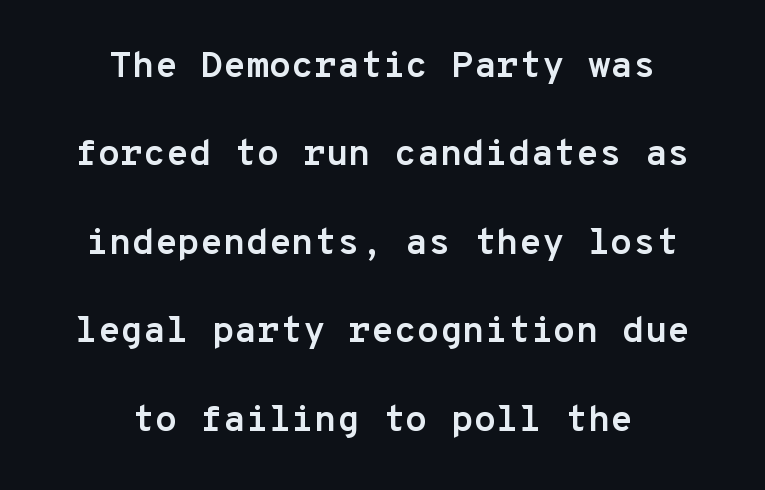
Q: Is the text bold? A: Yes.
Q: Is the text italic (slanted)? A: No, it is upright.
Q: Is the typeface a serif or a sans-serif typeface? A: Sans-serif.
Q: Is the text underlined? A: No.
Q: How is the paragraph aligned? A: Centered.
Q: Is the spacing between letters normal or unusually wide? A: Normal.
Q: Is the spacing between lines tight, normal or loose? A: Loose.
Q: Width (condensed, normal, or wide)? A: Normal.
Q: Stroke contrast? A: Low.
Q: x-height? A: Medium.
Q: Monospaced? A: Yes.
